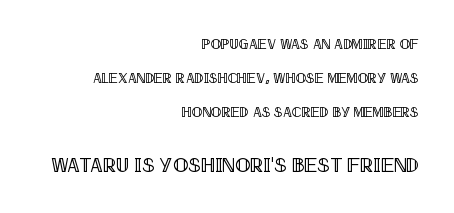
Q: Is the text italic (slanted)? A: No, it is upright.
Q: Is the text underlined? A: No.
Q: How is the paragraph aligned? A: Right-aligned.
Q: Is the spacing between letters normal or unusually wide? A: Normal.
Q: Is the spacing between lines tight, normal or loose? A: Loose.
Q: Which block of text is set in a larger size, the first (top) or the second (bottom)? A: The second (bottom) one.
